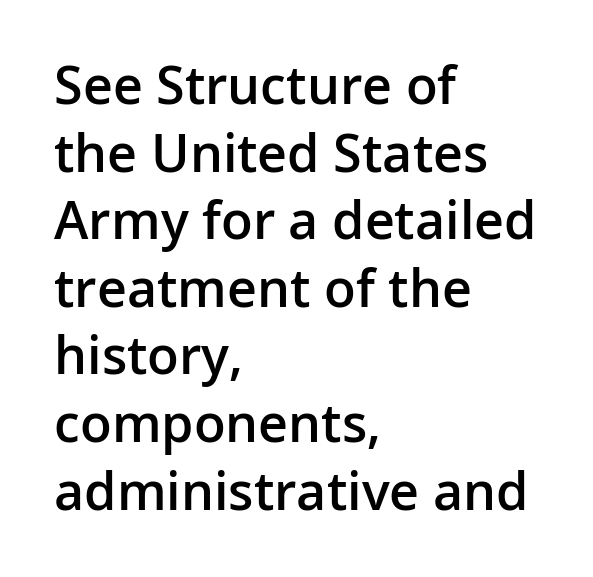
Unlike italic type, these characters show no tilt at all. In terms of leading, this rendering sits right in the middle. These lines are rendered in a variable-pitch font. What stands out about the letter spacing? Nothing — it is the standard amount. The specimen omits any rule beneath the text block's lines. Summary of weight: moderately heavy, a semibold.
